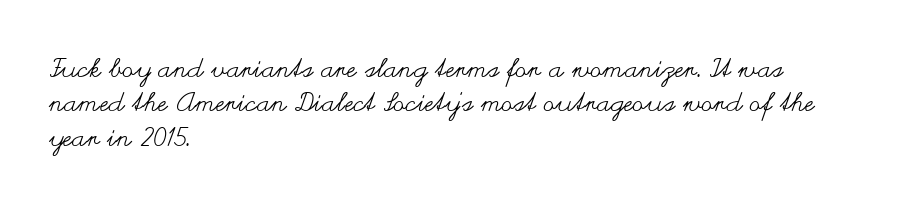
{"bold": "no", "underline": "no", "align": "left", "line_spacing": "normal", "line_spacing_ratio": 1.32, "letter_spacing": "normal", "letter_spacing_em": 0.0, "glyph_px": 26}
